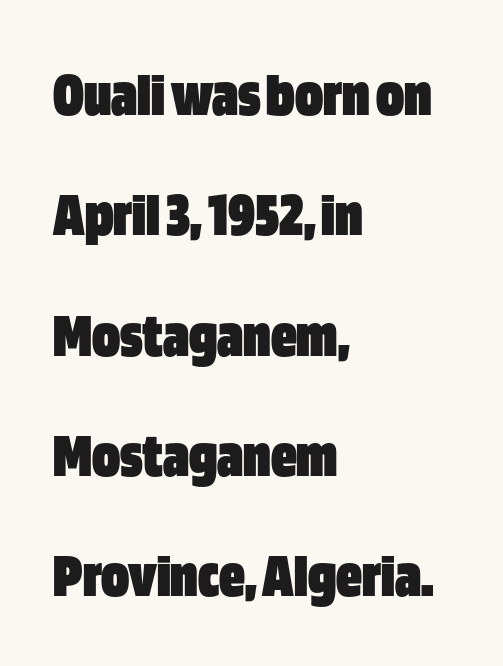
Q: Is the text bold? A: Yes.
Q: Is the text italic (slanted)? A: No, it is upright.
Q: Is the typeface a serif or a sans-serif typeface? A: Sans-serif.
Q: Is the text underlined? A: No.
Q: How is the paragraph aligned? A: Left-aligned.
Q: Is the spacing between letters normal or unusually wide? A: Normal.
Q: Width (condensed, normal, or wide)? A: Condensed.
Q: Stroke contrast? A: Low.
Q: x-height? A: Large.
Q: Monospaced? A: No.
